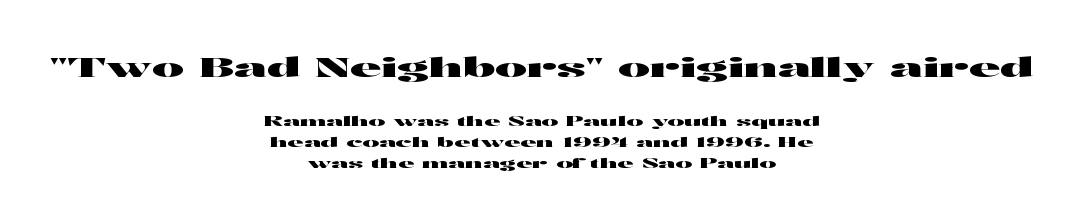
One-word summary of the alignment: center. If you drew a line through each stem, it would be perfectly vertical. Larger block? The one above; the one below is distinctly smaller. Observe the ordinary spacing: letters are neighbours, not strangers.
